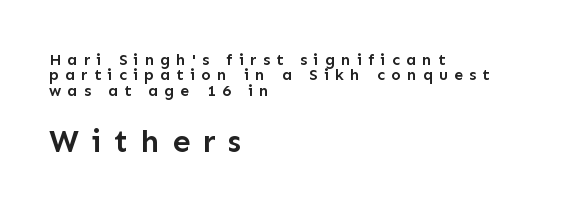
Words float on clear page, feet unadorned. Look at the tracking — it's clearly loosened, letters drifting apart. The face used here is proportionally spaced, like ordinary book or web type. Moderately thickened strokes mark this as semibold type.
